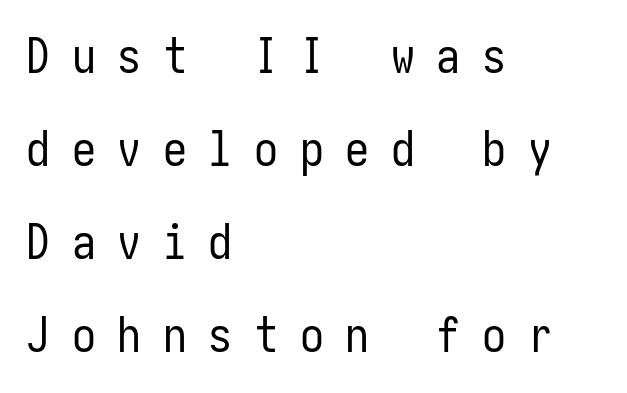
Q: Is the text bold? A: No.
Q: Is the text italic (slanted)? A: No, it is upright.
Q: Is the typeface a serif or a sans-serif typeface? A: Sans-serif.
Q: Is the text underlined? A: No.
Q: How is the paragraph aligned? A: Left-aligned.
Q: Is the spacing between letters normal or unusually wide? A: Unusually wide.
Q: Is the spacing between lines tight, normal or loose? A: Loose.
Q: Width (condensed, normal, or wide)? A: Condensed.
Q: Stroke contrast? A: Low.
Q: x-height? A: Medium.
